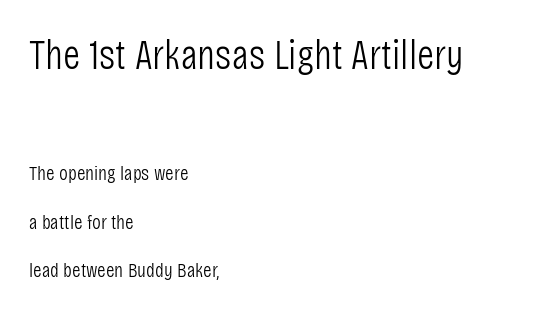
{"serif": "no", "italic": "no", "bold": "no", "weight": "light", "width": "condensed", "stroke_contrast": "low", "x_height": "large", "monospaced": "no", "underline": "no", "align": "left", "line_spacing": "loose", "line_spacing_ratio": 2.32, "letter_spacing": "normal", "letter_spacing_em": 0.0, "larger_block": "first", "size_ratio": 2.0, "glyph_px": 42}
